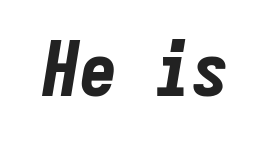
{"italic": "yes", "lean": "right", "slant_degrees": 9, "bold": "yes", "weight": "bold", "width": "condensed", "stroke_contrast": "low", "x_height": "medium", "monospaced": "yes", "underline": "no", "letter_spacing": "normal", "letter_spacing_em": 0.0, "glyph_px": 75}
